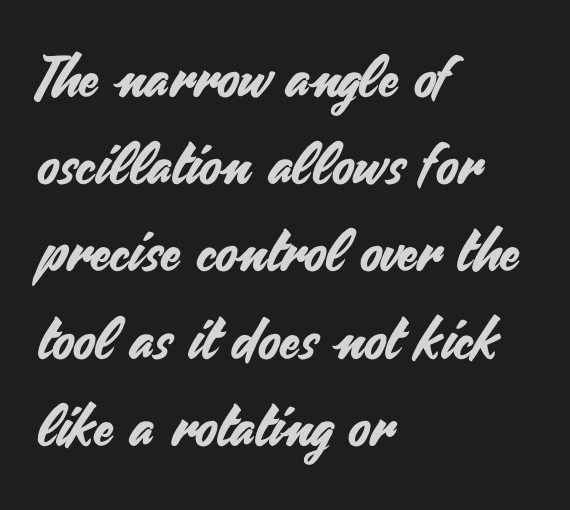
{"serif": "no", "width": "normal", "stroke_contrast": "medium", "x_height": "small", "monospaced": "no", "underline": "no", "align": "left", "line_spacing": "normal", "line_spacing_ratio": 1.53, "letter_spacing": "normal", "letter_spacing_em": 0.0, "glyph_px": 57}
